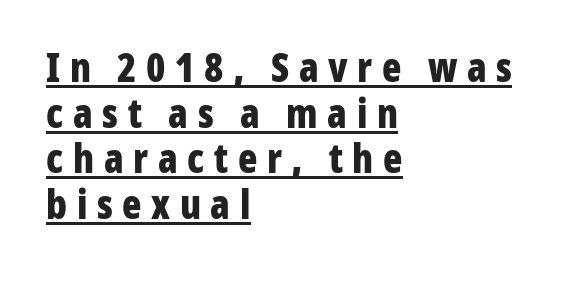
Do the characters align in a grid? No, the font is proportional. Letter spacing: wide. Unlike a traditional serif, this face leaves its strokes unadorned. Upright lettering throughout. One-word summary of the alignment: left. The space between consecutive lines is stingy.
